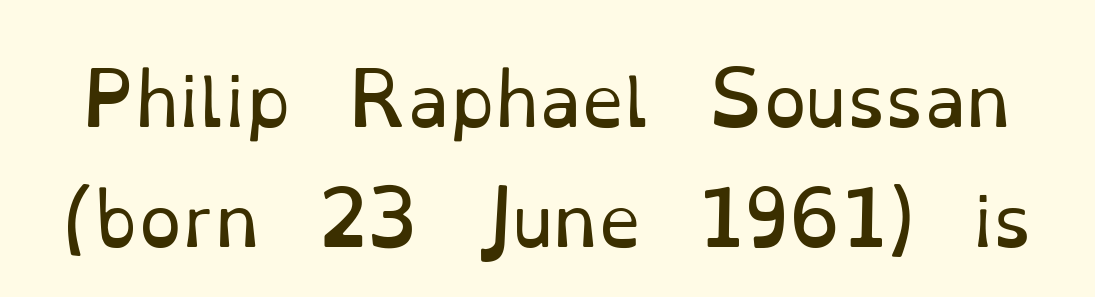
{"serif": "yes", "italic": "no", "bold": "no", "weight": "regular", "width": "normal", "stroke_contrast": "low", "x_height": "small", "monospaced": "no", "underline": "no", "line_spacing_ratio": 1.74, "letter_spacing": "normal", "letter_spacing_em": 0.0, "glyph_px": 69}
